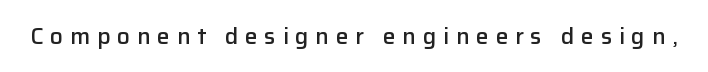
Q: Is the text bold? A: Semi-bold.
Q: Is the text italic (slanted)? A: No, it is upright.
Q: Is the text underlined? A: No.
Q: Is the spacing between letters normal or unusually wide? A: Unusually wide.
